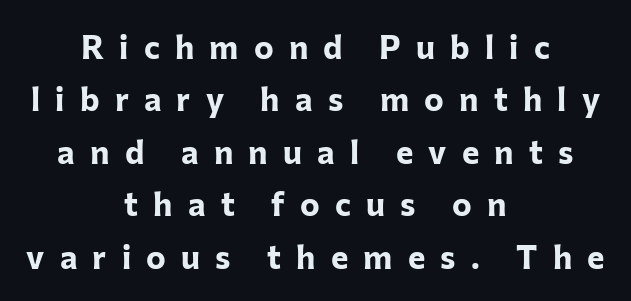
The image shows 33 px bold sans-serif type, upright; set centered, normal line spacing (1.59x), unusually wide letter spacing (+0.46 em), not underlined; low stroke contrast and a medium x-height.
